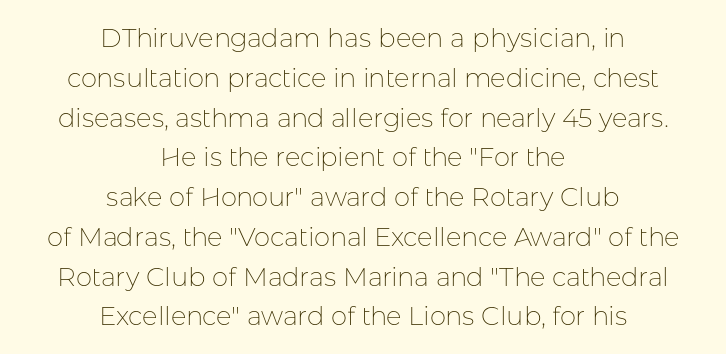
The image shows 26 px text type, upright; set centered, normal line spacing (1.53x), normal letter spacing, not underlined.
